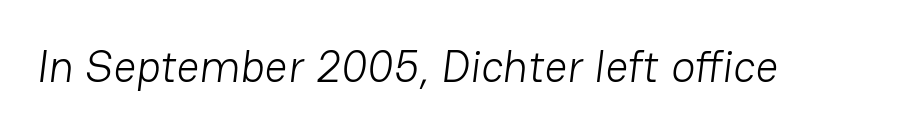
The image shows 45 px light sans-serif type; set normal letter spacing, not underlined; low stroke contrast and a medium x-height.
